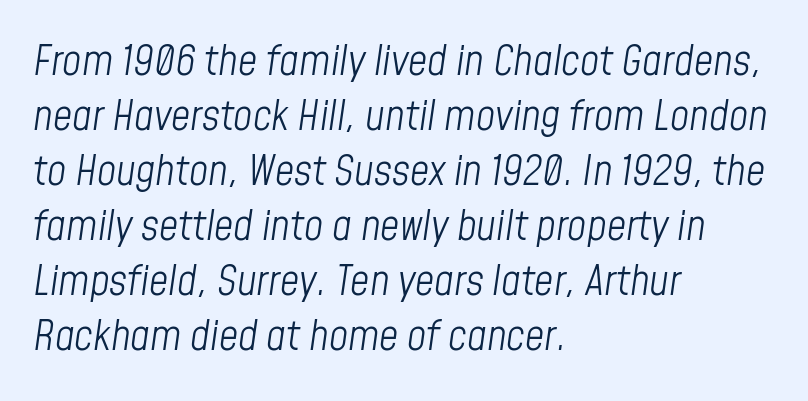
Q: Is the text bold? A: No.
Q: Is the text italic (slanted)? A: Yes, it leans right by about 8 degrees.
Q: Is the text underlined? A: No.
Q: How is the paragraph aligned? A: Left-aligned.
Q: Is the spacing between letters normal or unusually wide? A: Normal.
Q: Is the spacing between lines tight, normal or loose? A: Normal.
Q: Width (condensed, normal, or wide)? A: Condensed.
Q: Stroke contrast? A: Low.
Q: x-height? A: Medium.
Q: Monospaced? A: No.
